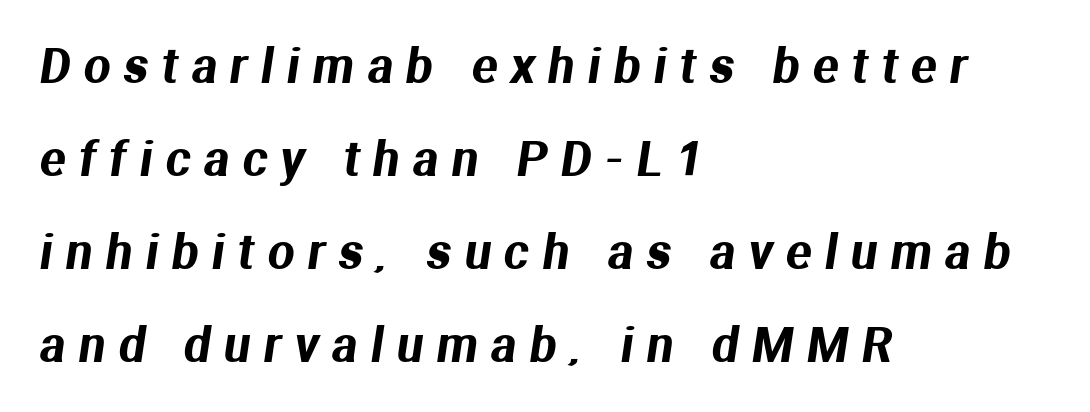
The image shows 47 px sans-serif type; set left-aligned, loose line spacing (1.98x), unusually wide letter spacing (+0.29 em), not underlined; medium stroke contrast and a medium x-height.
